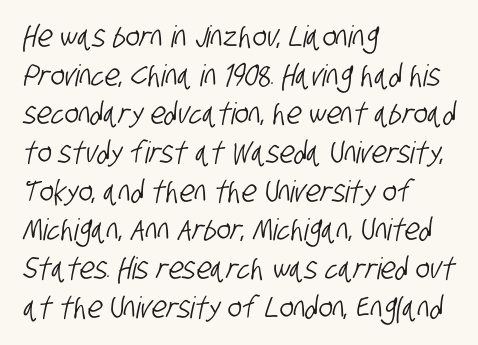
Q: Is the typeface a serif or a sans-serif typeface? A: Sans-serif.
Q: Is the text underlined? A: No.
Q: How is the paragraph aligned? A: Left-aligned.
Q: Is the spacing between letters normal or unusually wide? A: Normal.
Q: Is the spacing between lines tight, normal or loose? A: Normal.
Q: Width (condensed, normal, or wide)? A: Condensed.
Q: Stroke contrast? A: Low.
Q: x-height? A: Large.
Q: Monospaced? A: No.
